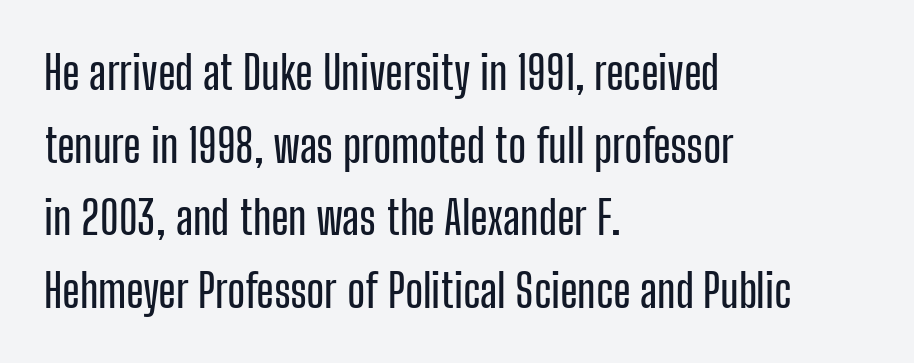
{"serif": "no", "italic": "no", "width": "condensed", "stroke_contrast": "low", "x_height": "medium", "monospaced": "no", "underline": "no", "align": "left", "line_spacing": "normal", "line_spacing_ratio": 1.58, "letter_spacing": "normal", "letter_spacing_em": 0.0, "glyph_px": 46}
